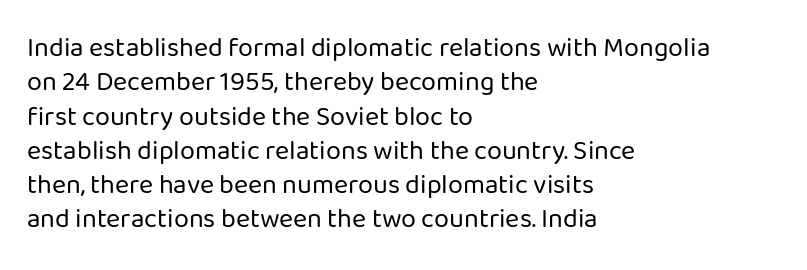
The image shows 27 px text type, upright; set left-aligned, normal line spacing (1.27x), normal letter spacing, not underlined.
